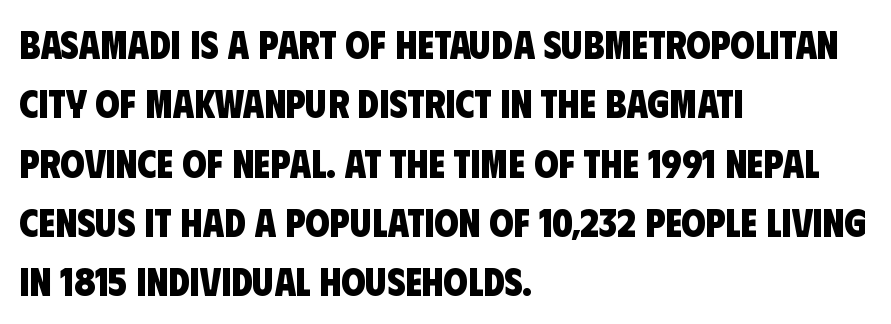
The image shows 39 px heavy, condensed sans-serif type; set left-aligned, normal line spacing (1.52x), normal letter spacing, not underlined; low stroke contrast and a large x-height.
